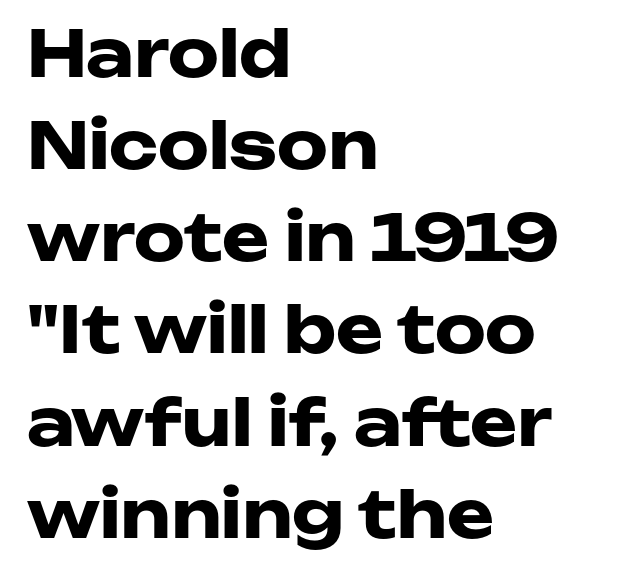
Q: Is the text bold? A: Yes.
Q: Is the text italic (slanted)? A: No, it is upright.
Q: Is the typeface a serif or a sans-serif typeface? A: Sans-serif.
Q: Is the text underlined? A: No.
Q: How is the paragraph aligned? A: Left-aligned.
Q: Is the spacing between letters normal or unusually wide? A: Normal.
Q: Is the spacing between lines tight, normal or loose? A: Normal.
Q: Width (condensed, normal, or wide)? A: Wide.
Q: Stroke contrast? A: Low.
Q: x-height? A: Medium.
Q: Monospaced? A: No.
